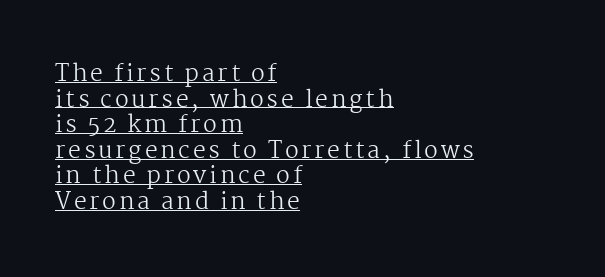
The image shows 23 px text type, upright; set left-aligned, tight line spacing (1.11x), underlined.
